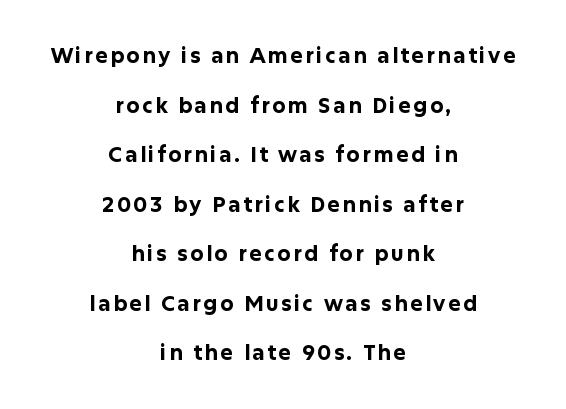
Q: Is the text bold? A: Yes.
Q: Is the text italic (slanted)? A: No, it is upright.
Q: Is the text underlined? A: No.
Q: How is the paragraph aligned? A: Centered.
Q: Is the spacing between lines tight, normal or loose? A: Loose.
